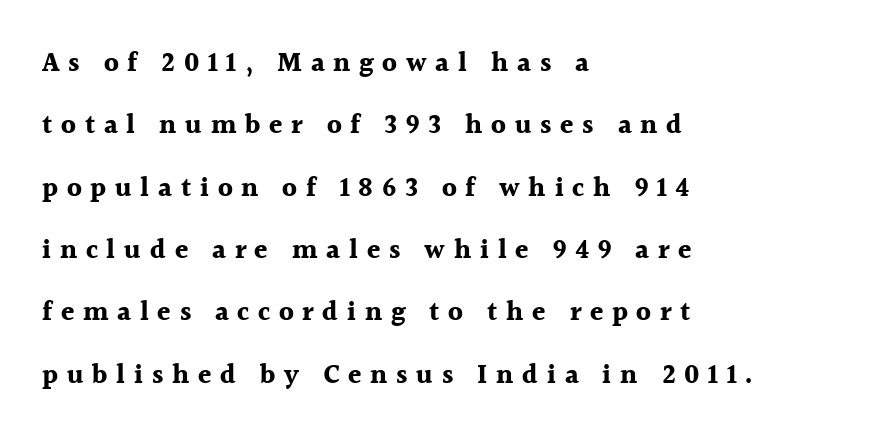
{"italic": "no", "bold": "yes", "underline": "no", "align": "left", "line_spacing": "loose", "line_spacing_ratio": 2.31, "letter_spacing": "wide", "letter_spacing_em": 0.32, "glyph_px": 27}
